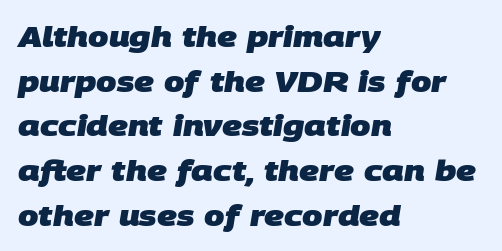
Q: Is the text bold? A: Yes.
Q: Is the typeface a serif or a sans-serif typeface? A: Sans-serif.
Q: Is the text underlined? A: No.
Q: How is the paragraph aligned? A: Left-aligned.
Q: Is the spacing between letters normal or unusually wide? A: Normal.
Q: Is the spacing between lines tight, normal or loose? A: Normal.
Q: Width (condensed, normal, or wide)? A: Normal.
Q: Stroke contrast? A: Low.
Q: x-height? A: Large.
Q: Monospaced? A: No.
